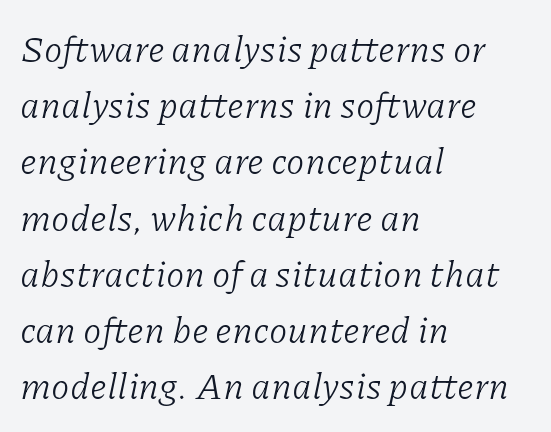
This is oblique type, the kind used for emphasis or titles. The type is set solid horizontally, with unmodified tracking. Proportional: the letters do not fall into vertical columns. The gap between lines stays unmarked. Visually the block forms a straight wall on the left and a jagged coastline on the right.
